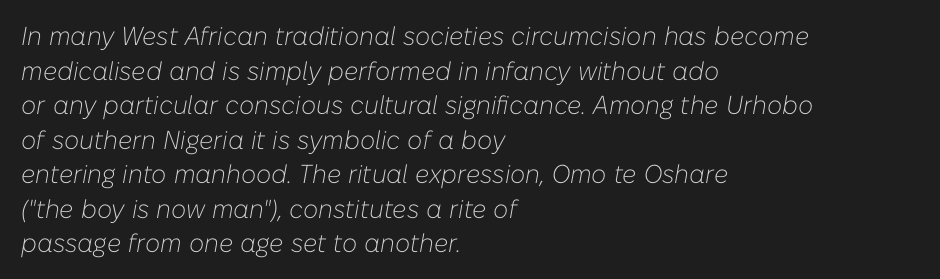
Is the stroke heavy? The answer is a plain regular-or-lighter. The lines in this sample share a left origin and differ only in where they stop. Does the lettering tilt? It does — this is italic. Quick note: underline off. Each new line begins a customary step beneath the previous one. Short note: letters normally spaced.
